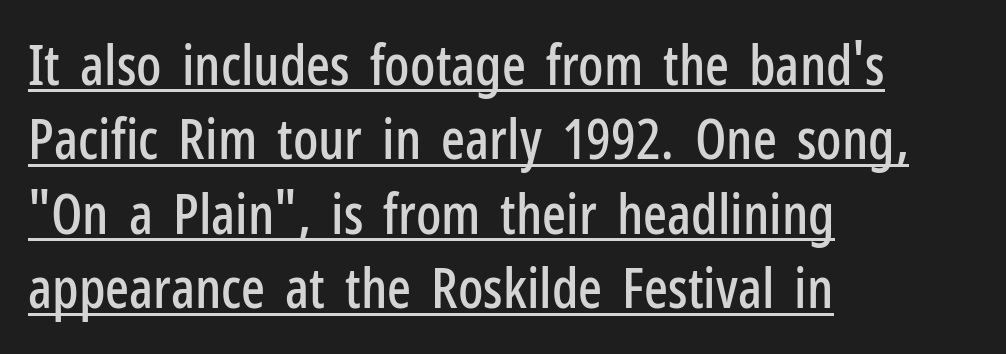
The image shows 56 px condensed sans-serif type, upright; set left-aligned, normal line spacing (1.33x), normal letter spacing, underlined; low stroke contrast and a medium x-height.
